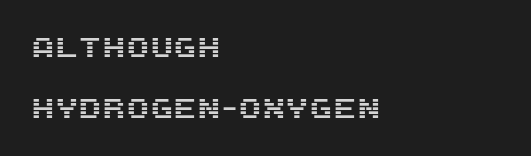
Caption: standard tracking, unaltered. The passage is arranged the way most books set body copy — flush left. The foot of each line stays bare and open. One glance says open: line gaps are wider than usual. It's the straight-up-and-down kind of type.
